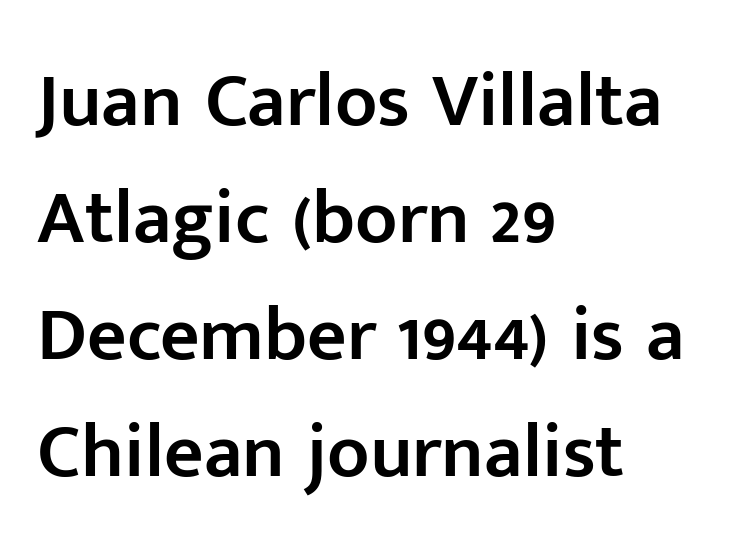
One glance says typical: line gaps are just what's usual. The letters carry no serifs — their stems end cleanly without finishing strokes. The rendering uses natural spacing where letterforms have individual widths. This is the regular roman posture of the typeface. Layout note: lines flush left. I'd describe the lettering as semibold — firm but not a full bold.
